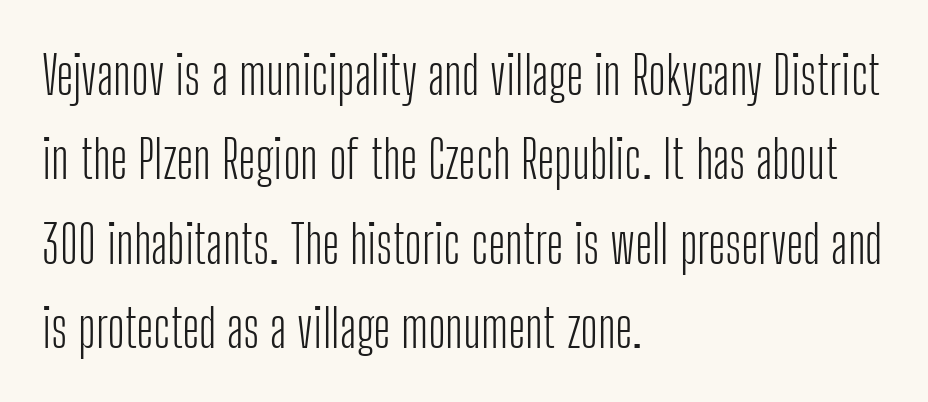
{"serif": "no", "italic": "no", "bold": "no", "weight": "light", "width": "condensed", "stroke_contrast": "low", "x_height": "medium", "monospaced": "no", "underline": "no", "align": "left", "line_spacing": "normal", "line_spacing_ratio": 1.59, "letter_spacing": "normal", "letter_spacing_em": 0.0, "glyph_px": 53}
